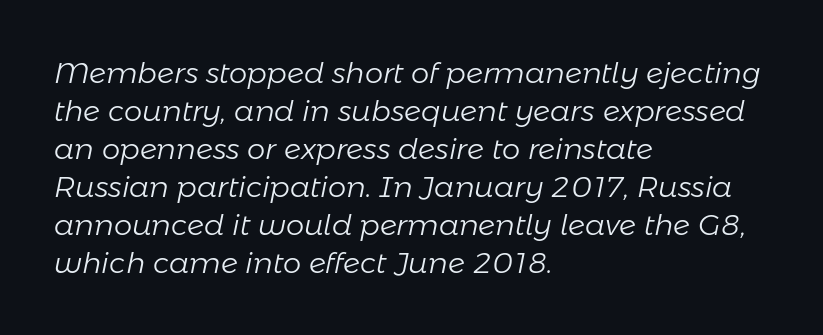
The image shows 29 px light type, italic (leaning right); set left-aligned, normal line spacing (1.31x), normal letter spacing, not underlined; low stroke contrast and a medium x-height.
